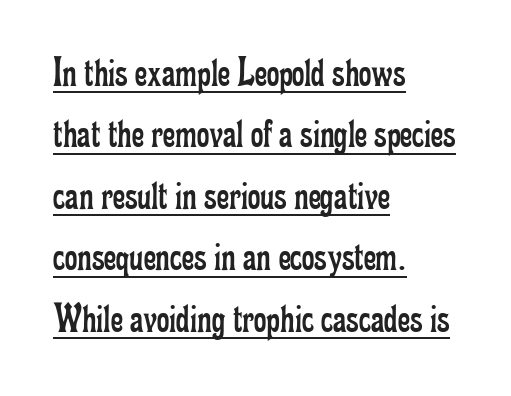
Caption: multi-line text, flush left, ragged right. In terms of posture, this sample is upright. You can tell from the footed stems that serif type was used. This is not heavy type; no bold has been used.
